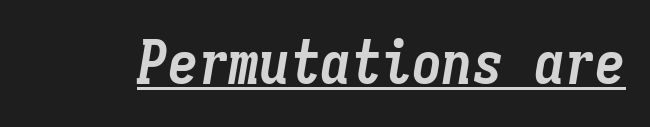
Q: Is the text bold? A: Yes.
Q: Is the text italic (slanted)? A: Yes, it leans right by about 9 degrees.
Q: Is the text underlined? A: Yes.
Q: Is the spacing between letters normal or unusually wide? A: Normal.
Q: Width (condensed, normal, or wide)? A: Condensed.
Q: Stroke contrast? A: Low.
Q: x-height? A: Medium.
Q: Monospaced? A: Yes.
